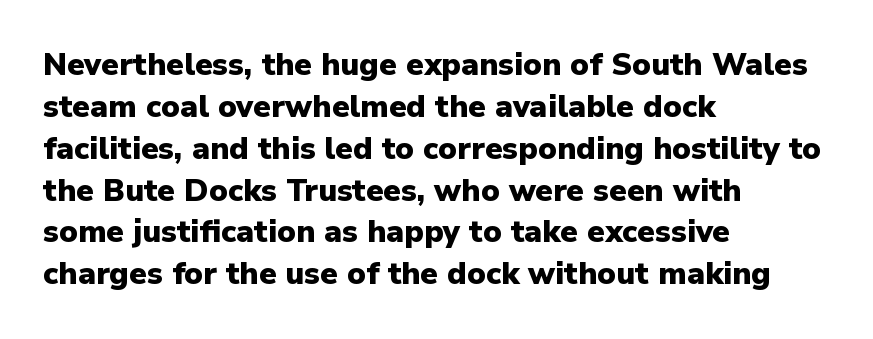
The image shows 31 px heavy sans-serif type, upright; set left-aligned, normal line spacing (1.35x), normal letter spacing, not underlined; low stroke contrast and a medium x-height.
